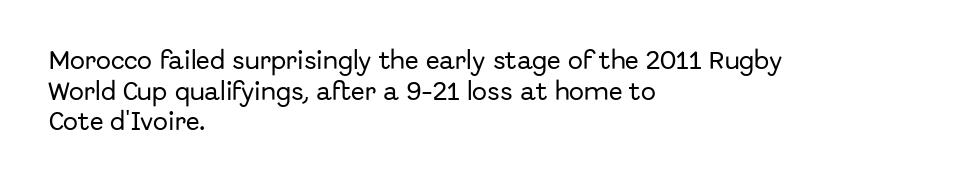
Q: Is the text italic (slanted)? A: No, it is upright.
Q: Is the text underlined? A: No.
Q: How is the paragraph aligned? A: Left-aligned.
Q: Is the spacing between letters normal or unusually wide? A: Normal.
Q: Is the spacing between lines tight, normal or loose? A: Normal.
